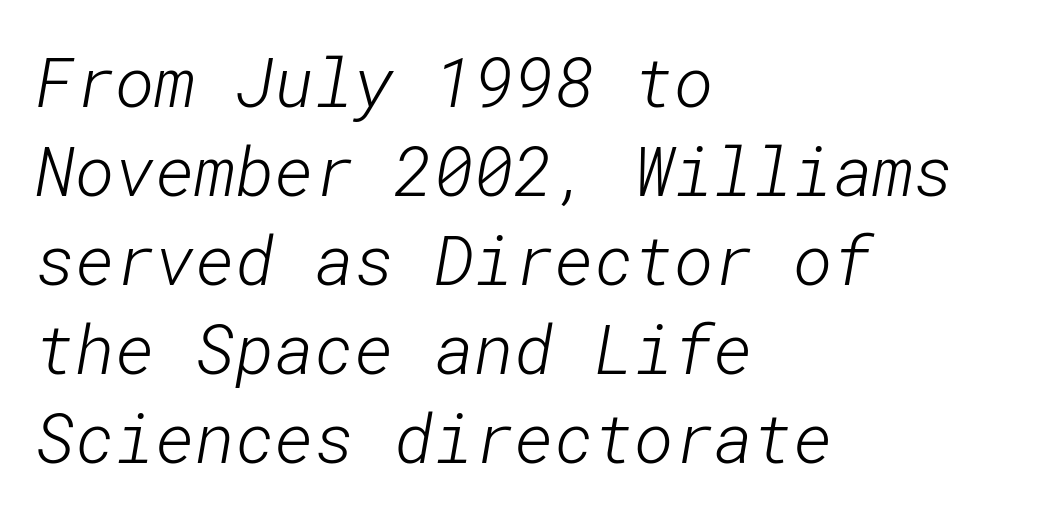
The paragraph has a hard left edge and a soft right edge. Each row of text sits above clean, open space. The vertical gap from one line to the next is medium. The letterforms sit at book weight or below. Classification — sans serif.
